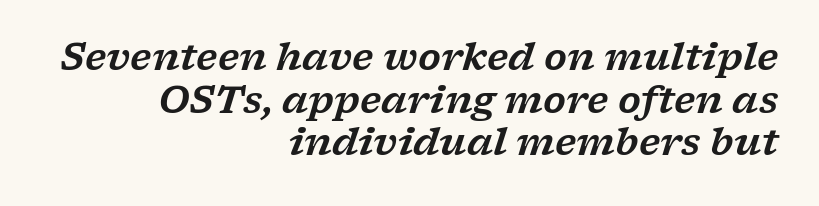
The image shows 37 px wide serif type, italic (leaning right); set right-aligned, tight line spacing (1.15x), normal letter spacing, not underlined; low stroke contrast and a medium x-height.
